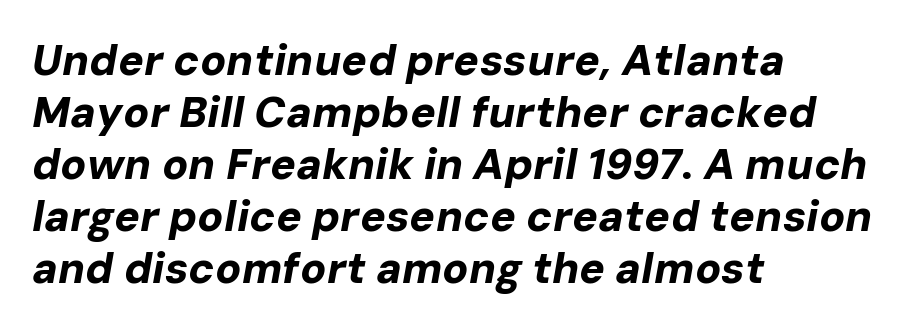
Heavy-handed strokes throughout: this text is bold. The specimen reads as italic at a glance. Nobody drew a line under any word here. Spacing verdict: proportional, widths tailored to each character. The paragraph has a hard left edge and a soft right edge.
